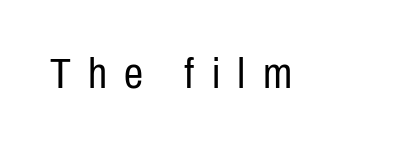
This rendering features lettering with no underline. Varying glyph widths throughout — classic text-font behaviour. The characters display no serif detailing; their extremities are plain. Characters remain perfectly vertical along every line.
